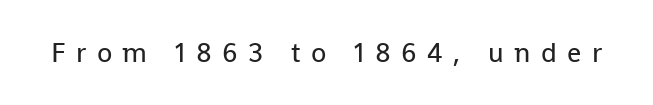
The image shows 28 px regular-weight sans-serif type, upright; set unusually wide letter spacing (+0.37 em), not underlined; low stroke contrast and a medium x-height.
